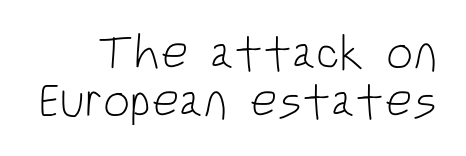
{"serif": "no", "italic": "no", "bold": "no", "weight": "light", "width": "condensed", "stroke_contrast": "low", "x_height": "large", "monospaced": "no", "underline": "no", "line_spacing": "tight", "line_spacing_ratio": 1.01, "letter_spacing": "normal", "letter_spacing_em": 0.0, "glyph_px": 48}
